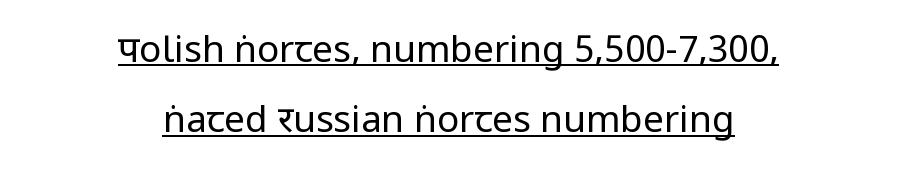
Heft: none added — not bold. The type is set solid horizontally, with unmodified tracking. A typesetter would label this face a sans. Vertically, the passage feels expansive, rows floating well apart. Designer's note — italics off, roman on. Underline: present.
